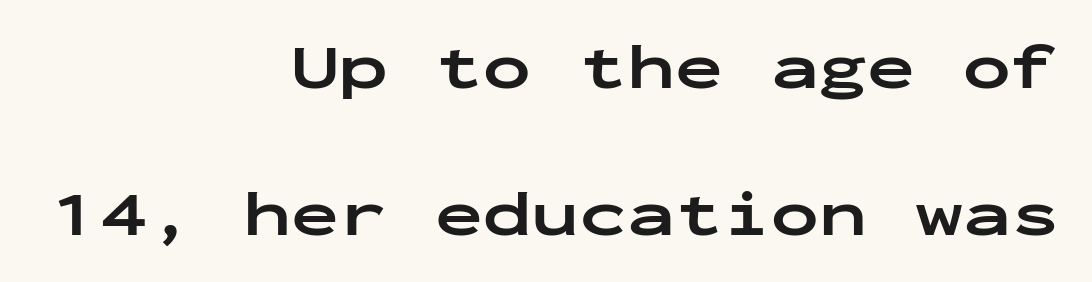
The image shows 64 px bold, wide sans-serif type, upright, monospaced; set right-aligned, loose line spacing (2.3x), normal letter spacing, not underlined; low stroke contrast and a medium x-height.
